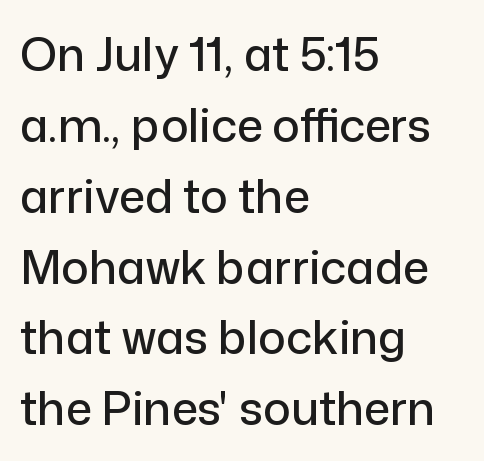
Q: Is the text italic (slanted)? A: No, it is upright.
Q: Is the typeface a serif or a sans-serif typeface? A: Sans-serif.
Q: Is the text underlined? A: No.
Q: How is the paragraph aligned? A: Left-aligned.
Q: Is the spacing between letters normal or unusually wide? A: Normal.
Q: Is the spacing between lines tight, normal or loose? A: Normal.
Q: Width (condensed, normal, or wide)? A: Normal.
Q: Stroke contrast? A: Low.
Q: x-height? A: Medium.
Q: Monospaced? A: No.
